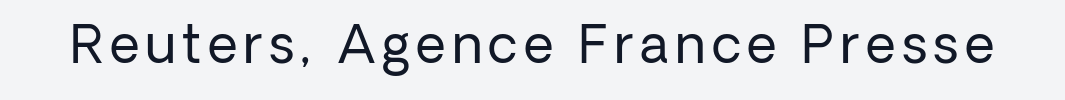
Q: Is the text bold? A: No.
Q: Is the text italic (slanted)? A: No, it is upright.
Q: Is the typeface a serif or a sans-serif typeface? A: Sans-serif.
Q: Is the text underlined? A: No.
Q: Width (condensed, normal, or wide)? A: Normal.
Q: Stroke contrast? A: Low.
Q: x-height? A: Medium.
Q: Monospaced? A: No.
